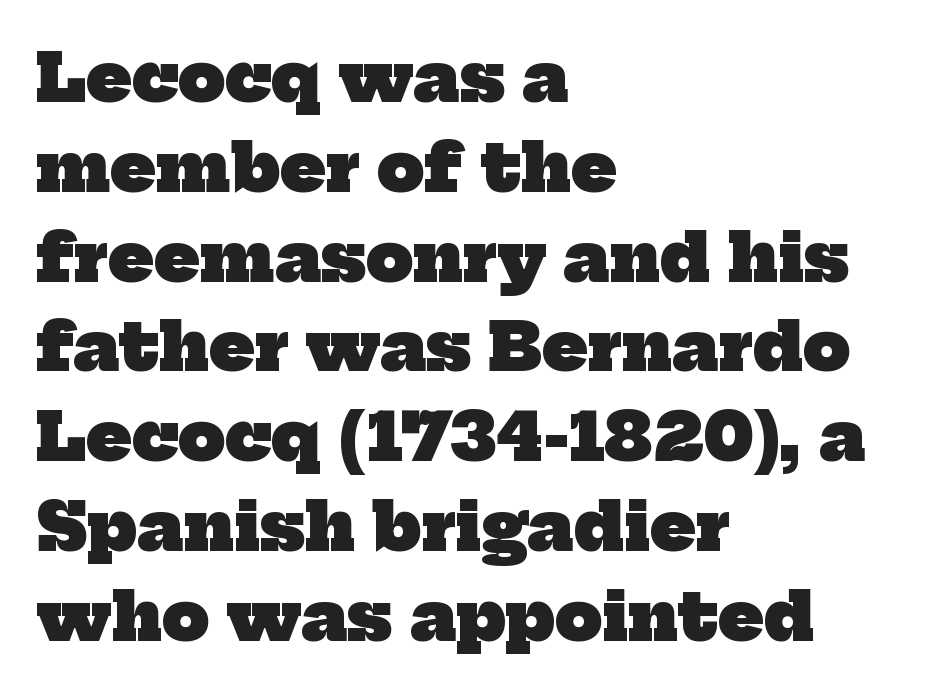
Q: Is the text bold? A: Yes.
Q: Is the typeface a serif or a sans-serif typeface? A: Serif.
Q: Is the text underlined? A: No.
Q: How is the paragraph aligned? A: Left-aligned.
Q: Is the spacing between letters normal or unusually wide? A: Normal.
Q: Is the spacing between lines tight, normal or loose? A: Normal.
Q: Width (condensed, normal, or wide)? A: Normal.
Q: Stroke contrast? A: Low.
Q: x-height? A: Medium.
Q: Monospaced? A: No.
